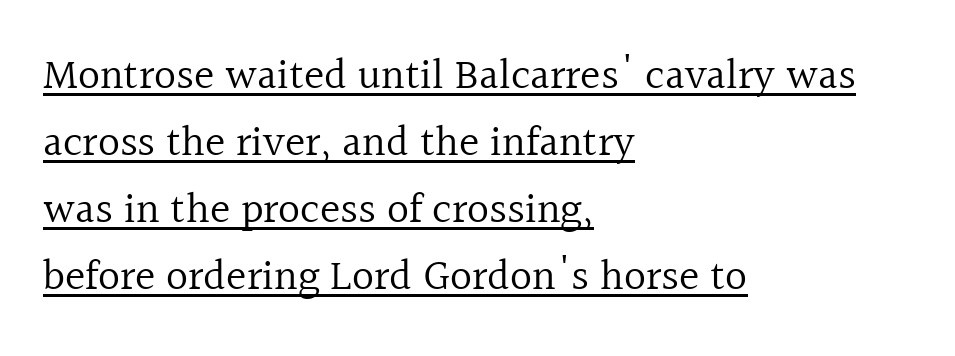
{"serif": "yes", "italic": "no", "bold": "no", "weight": "regular", "width": "normal", "x_height": "medium", "monospaced": "no", "underline": "yes", "align": "left", "line_spacing": "normal", "line_spacing_ratio": 1.56, "letter_spacing": "normal", "letter_spacing_em": 0.0, "glyph_px": 43}
